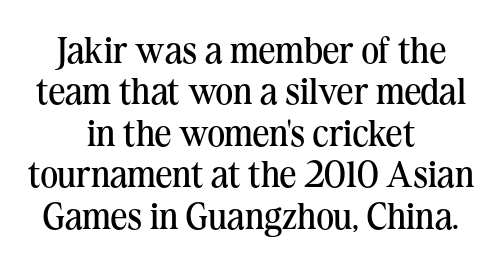
{"serif": "yes", "italic": "no", "bold": "no", "weight": "regular", "width": "normal", "stroke_contrast": "medium", "x_height": "medium", "monospaced": "no", "underline": "no", "align": "center", "line_spacing": "tight", "line_spacing_ratio": 1.12, "letter_spacing": "normal", "letter_spacing_em": 0.0, "glyph_px": 37}
